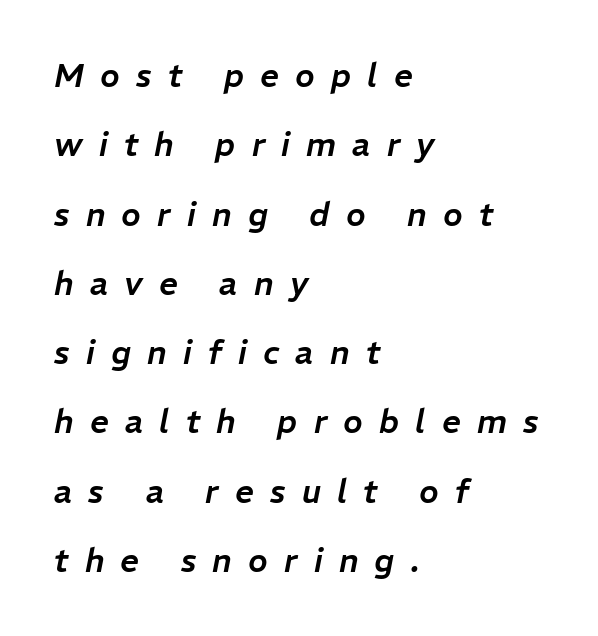
The image shows 33 px text type, italic (leaning right); set left-aligned, loose line spacing (2.1x), unusually wide letter spacing (+0.49 em), not underlined; low stroke contrast and a medium x-height.
